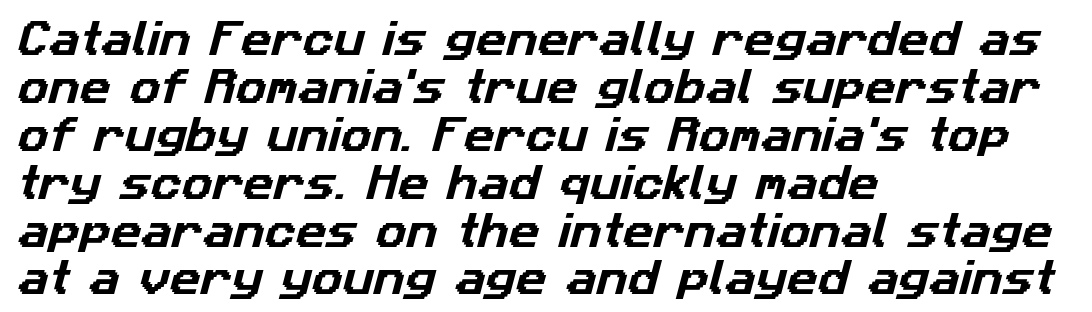
{"serif": "no", "width": "normal", "stroke_contrast": "low", "x_height": "medium", "monospaced": "no", "underline": "no", "align": "left", "line_spacing": "normal", "line_spacing_ratio": 1.26, "letter_spacing": "normal", "letter_spacing_em": 0.0, "glyph_px": 38}
